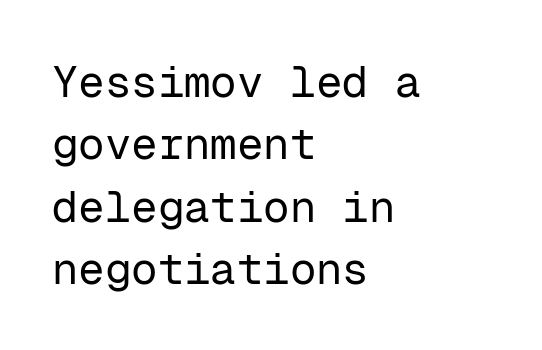
The image shows 44 px regular-weight sans-serif type, upright, monospaced; set left-aligned, normal line spacing (1.42x), normal letter spacing, not underlined; low stroke contrast and a medium x-height.
